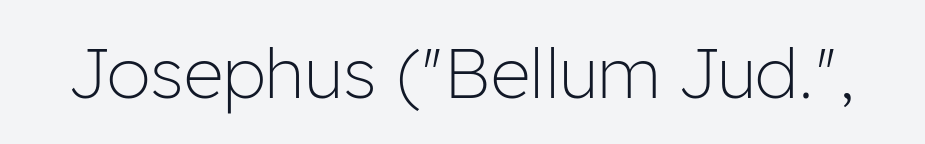
{"serif": "no", "italic": "no", "bold": "no", "weight": "light", "width": "normal", "stroke_contrast": "low", "x_height": "medium", "monospaced": "no", "underline": "no", "letter_spacing": "normal", "letter_spacing_em": 0.0, "glyph_px": 70}
